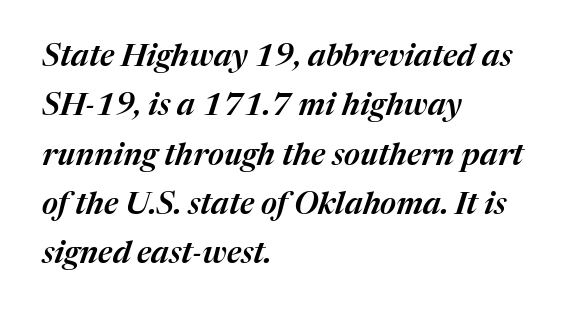
Q: Is the text italic (slanted)? A: Yes, it leans right by about 17 degrees.
Q: Is the text underlined? A: No.
Q: How is the paragraph aligned? A: Left-aligned.
Q: Is the spacing between letters normal or unusually wide? A: Normal.
Q: Is the spacing between lines tight, normal or loose? A: Normal.
Q: Width (condensed, normal, or wide)? A: Normal.
Q: Stroke contrast? A: Medium.
Q: x-height? A: Medium.
Q: Monospaced? A: No.
